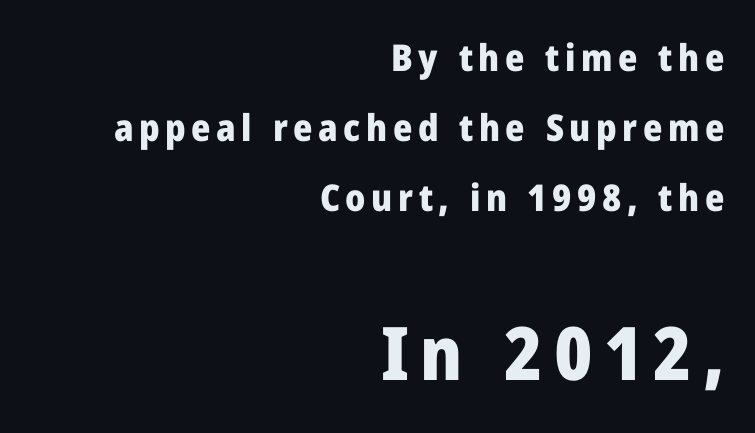
{"serif": "no", "italic": "no", "bold": "yes", "weight": "heavy", "width": "normal", "stroke_contrast": "low", "x_height": "medium", "monospaced": "no", "underline": "no", "align": "right", "line_spacing_ratio": 1.89, "larger_block": "second", "size_ratio": 2.0, "glyph_px": 74}
